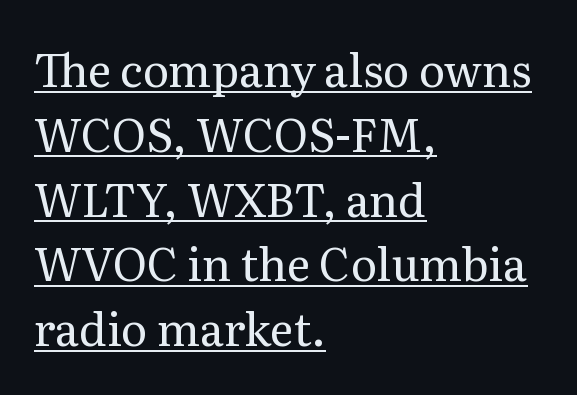
The image shows 45 px regular-weight serif type, upright; set left-aligned, normal line spacing (1.44x), normal letter spacing, underlined; medium stroke contrast and a medium x-height.
